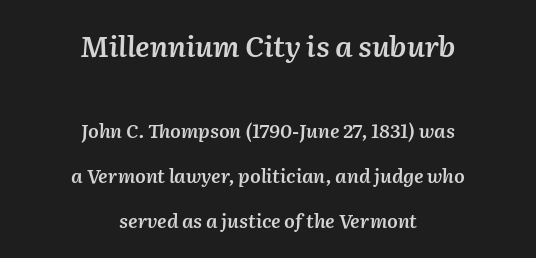
Q: Is the text bold? A: Semi-bold.
Q: Is the text italic (slanted)? A: Yes, it leans right by about 2 degrees.
Q: Is the text underlined? A: No.
Q: How is the paragraph aligned? A: Centered.
Q: Is the spacing between letters normal or unusually wide? A: Normal.
Q: Is the spacing between lines tight, normal or loose? A: Loose.
Q: Which block of text is set in a larger size, the first (top) or the second (bottom)? A: The first (top) one.
Q: Width (condensed, normal, or wide)? A: Normal.
Q: Stroke contrast? A: Medium.
Q: x-height? A: Medium.
Q: Monospaced? A: No.
